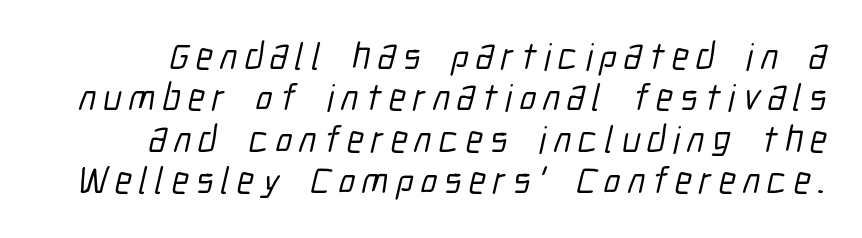
{"serif": "no", "width": "condensed", "stroke_contrast": "low", "x_height": "medium", "monospaced": "no", "underline": "no", "line_spacing": "tight", "line_spacing_ratio": 1.09, "glyph_px": 38}
